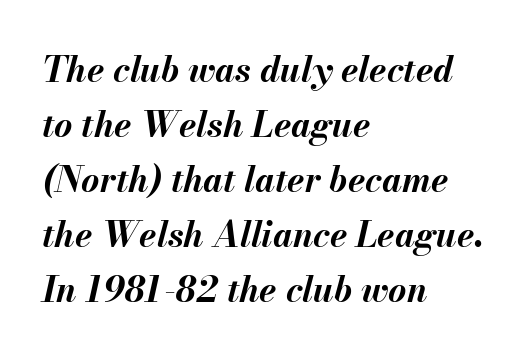
The image shows 35 px bold type, italic (leaning right); set left-aligned, normal line spacing (1.57x), normal letter spacing, not underlined; medium stroke contrast and a small x-height.
